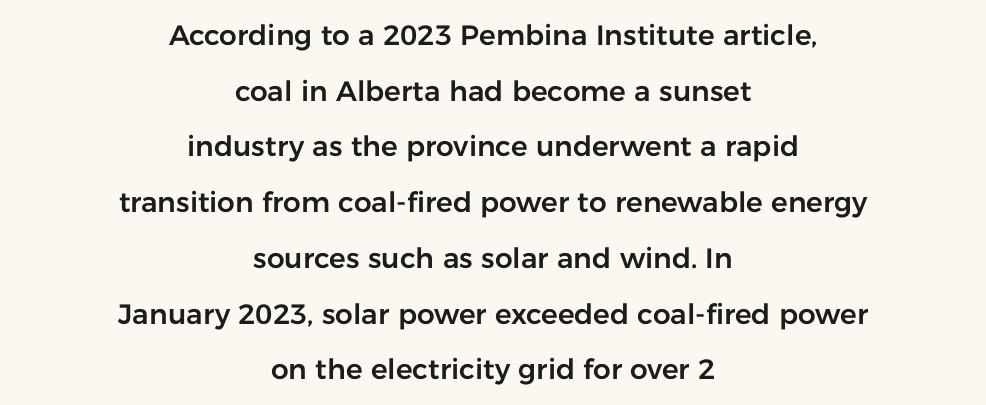
Reading down the block, each line starts at a different indent, mirrored at its end. No extra tracking has been applied to these lines. Look at the bottom of the vertical strokes: they stop flat, with no serifs. Do the characters align in a grid? No, the font is proportional. This block would shrink considerably if given ordinary leading; it's expanded now. Words float on clear page, feet unadorned.
